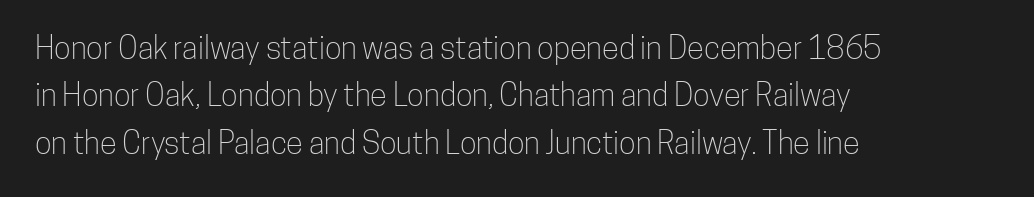
{"serif": "no", "italic": "no", "bold": "no", "weight": "light", "width": "condensed", "stroke_contrast": "low", "x_height": "medium", "monospaced": "no", "underline": "no", "align": "left", "line_spacing": "normal", "line_spacing_ratio": 1.53, "letter_spacing": "normal", "letter_spacing_em": 0.0, "glyph_px": 31}
